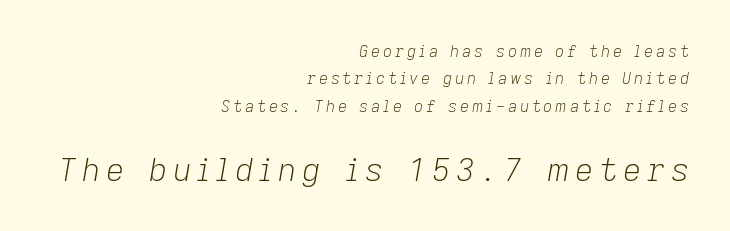
{"italic": "yes", "lean": "right", "slant_degrees": 9, "bold": "no", "weight": "light", "width": "normal", "stroke_contrast": "low", "x_height": "medium", "monospaced": "no", "underline": "no", "align": "right", "line_spacing_ratio": 1.71, "larger_block": "second", "size_ratio": 2.0, "glyph_px": 32}
